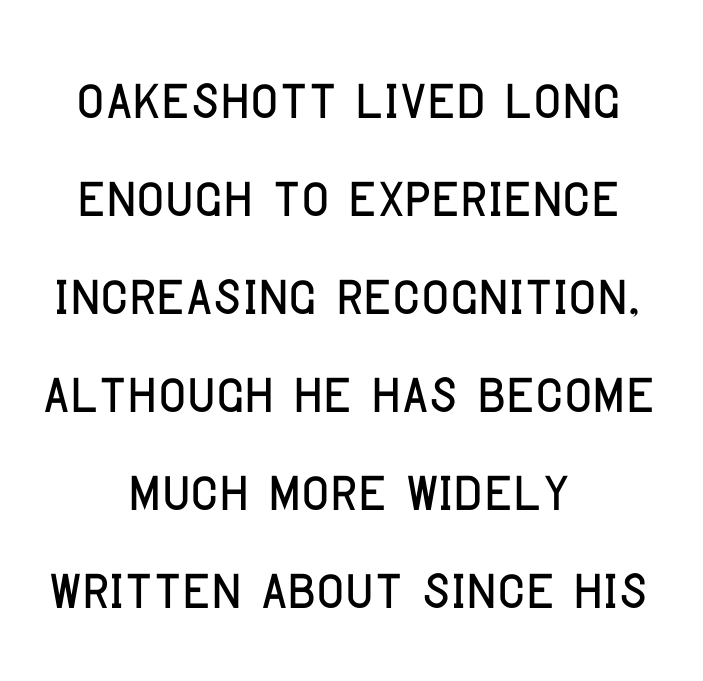
Nope, no serifs anywhere on these letters. The words here are not underlined. You could not count columns in this text — the font is proportionally spaced. This rendering uses center alignment, leaving both contours irregular but symmetric. In terms of letterspacing, this is plain default setting.
